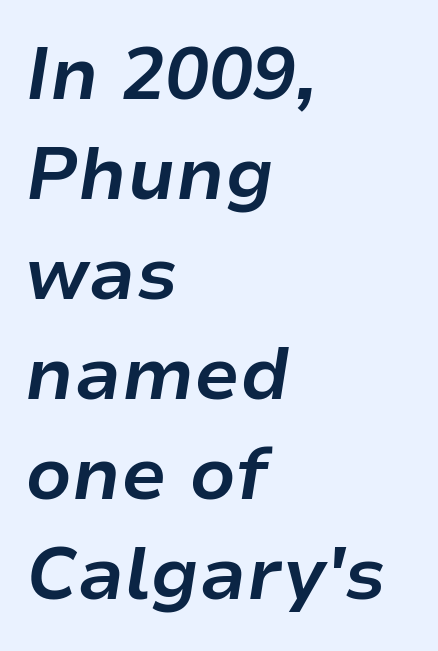
{"italic": "yes", "lean": "right", "slant_degrees": 9, "bold": "yes", "weight": "bold", "width": "normal", "stroke_contrast": "low", "x_height": "medium", "monospaced": "no", "underline": "no", "align": "left", "line_spacing": "normal", "line_spacing_ratio": 1.37, "letter_spacing": "normal", "letter_spacing_em": 0.0, "glyph_px": 73}
